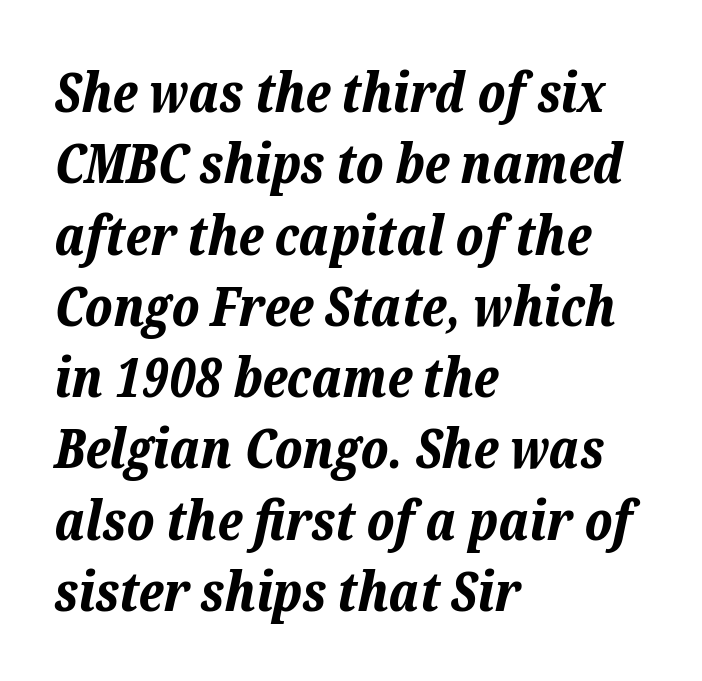
{"italic": "yes", "lean": "right", "slant_degrees": 12, "bold": "yes", "weight": "bold", "width": "normal", "stroke_contrast": "low", "x_height": "medium", "monospaced": "no", "underline": "no", "align": "left", "line_spacing": "normal", "line_spacing_ratio": 1.32, "letter_spacing": "normal", "letter_spacing_em": 0.0, "glyph_px": 54}
